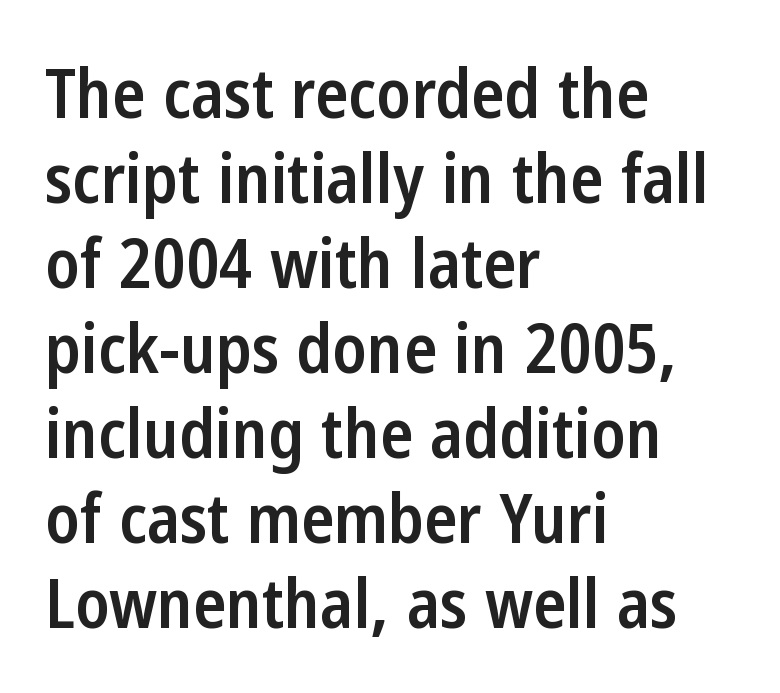
The specimen reads as upright at a glance. Every row of glyphs begins at an identical x-position on the left. Tracking here is standard; glyphs follow each other at the usual distance. Summary of weight: moderately heavy, a semibold. Compared with typical paragraphs, the rows here are spaced about the same.
